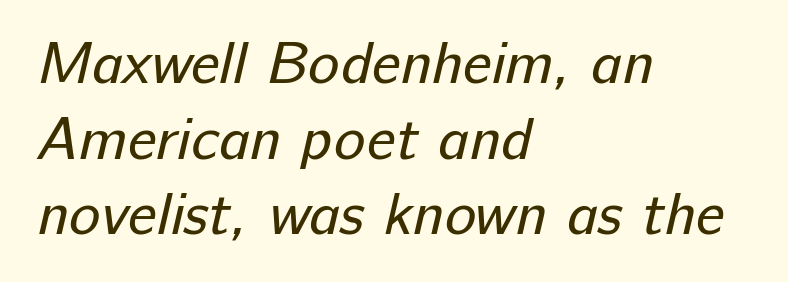
The image shows 59 px regular-weight sans-serif type; set left-aligned, normal line spacing (1.28x), normal letter spacing, not underlined; low stroke contrast and a medium x-height.
